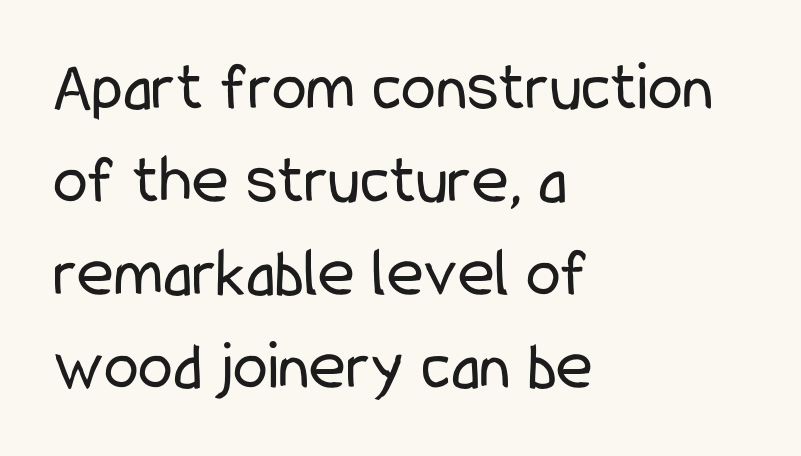
The image shows 70 px regular-weight, condensed sans-serif type, upright; set left-aligned, normal line spacing (1.33x), normal letter spacing, not underlined; low stroke contrast and a medium x-height.
